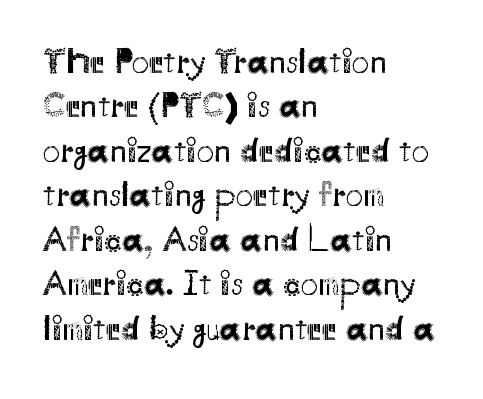
The image shows 35 px regular-weight sans-serif type, upright; set left-aligned, normal line spacing (1.27x), normal letter spacing, not underlined; medium stroke contrast and a small x-height.
